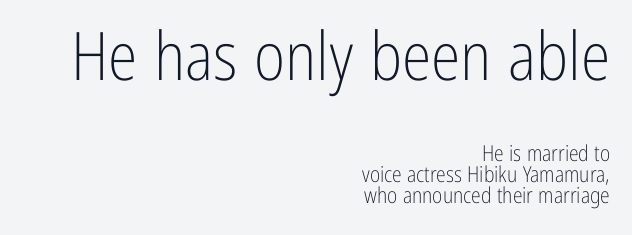
Words appear dense and cohesive because spacing is normal. Lines of text with bare space underneath. The letters advance in unequal steps, a hallmark of proportional type. Successive baselines arrive quickly, one right under another. The compositor pushed each line to the right boundary. Reading top to bottom, the characters get smaller at the block break.
